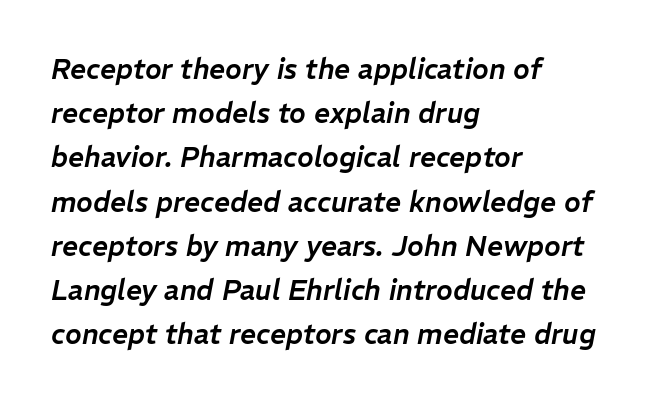
The image shows 28 px text type, italic (leaning right); set left-aligned, normal line spacing (1.58x), normal letter spacing, not underlined; low stroke contrast and a medium x-height.
